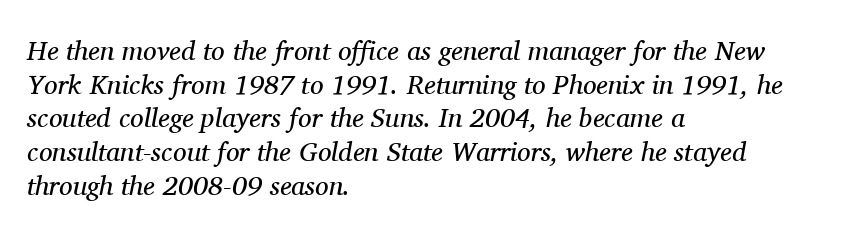
{"italic": "yes", "lean": "right", "slant_degrees": 11, "bold": "no", "underline": "no", "align": "left", "line_spacing": "normal", "line_spacing_ratio": 1.25, "letter_spacing": "normal", "letter_spacing_em": 0.0, "glyph_px": 27}
